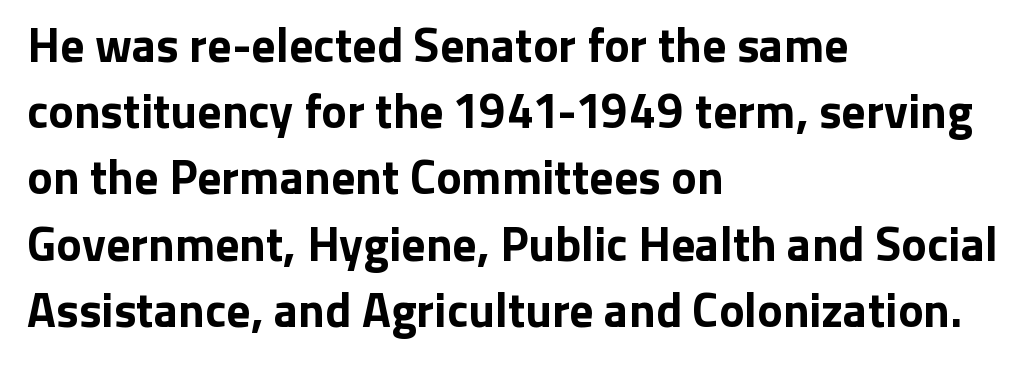
Here the designer chose a conventional face with non-uniform glyph widths. Inter-character spacing is left at the font's built-in metrics. The gap between lines stays unmarked. The rendering uses a bold face; every stroke is thick and dark.
